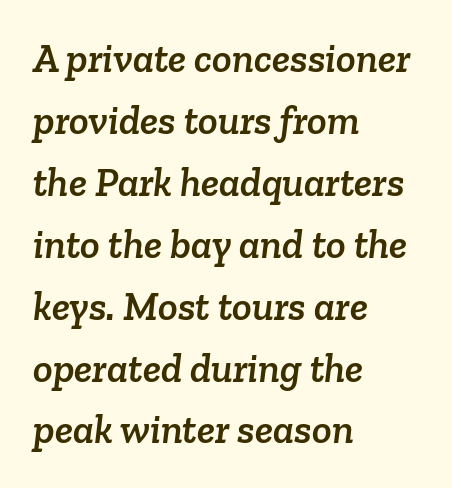
Q: Is the typeface a serif or a sans-serif typeface? A: Serif.
Q: Is the text underlined? A: No.
Q: How is the paragraph aligned? A: Left-aligned.
Q: Is the spacing between letters normal or unusually wide? A: Normal.
Q: Is the spacing between lines tight, normal or loose? A: Normal.
Q: Width (condensed, normal, or wide)? A: Normal.
Q: Stroke contrast? A: Low.
Q: x-height? A: Medium.
Q: Monospaced? A: No.
